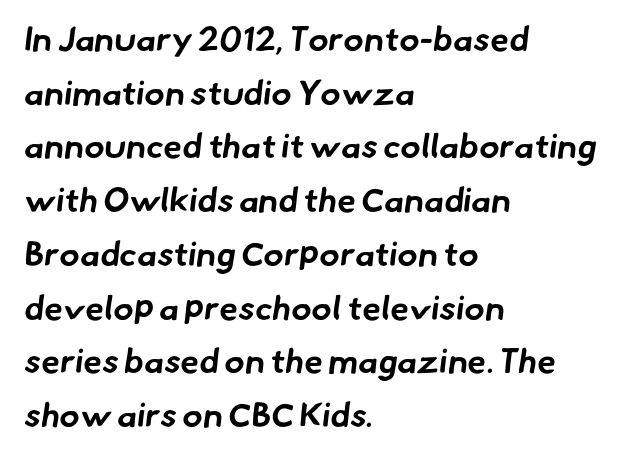
The image shows 34 px bold sans-serif type; set left-aligned, normal line spacing (1.58x), normal letter spacing, not underlined; low stroke contrast and a small x-height.
